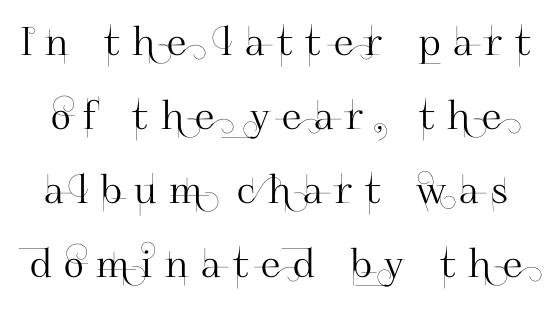
{"serif": "no", "italic": "no", "width": "normal", "stroke_contrast": "high", "x_height": "small", "monospaced": "no", "underline": "no", "line_spacing": "loose", "line_spacing_ratio": 1.9, "letter_spacing": "wide", "letter_spacing_em": 0.32, "glyph_px": 39}
